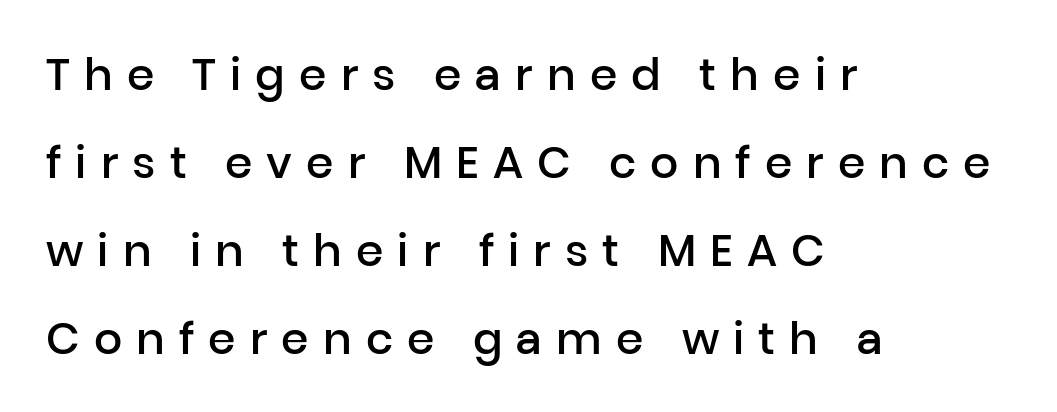
{"serif": "no", "italic": "no", "bold": "semi", "weight": "semibold", "width": "normal", "stroke_contrast": "low", "x_height": "medium", "monospaced": "no", "underline": "no", "align": "left", "line_spacing": "loose", "line_spacing_ratio": 2.0, "letter_spacing": "wide", "letter_spacing_em": 0.32, "glyph_px": 44}
